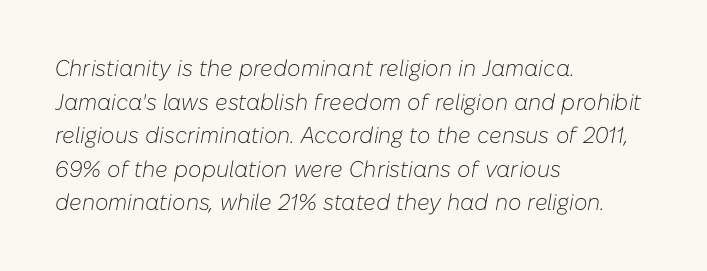
Q: Is the text bold? A: No.
Q: Is the text italic (slanted)? A: Yes, it leans right by about 10 degrees.
Q: Is the text underlined? A: No.
Q: How is the paragraph aligned? A: Left-aligned.
Q: Is the spacing between letters normal or unusually wide? A: Normal.
Q: Is the spacing between lines tight, normal or loose? A: Normal.
